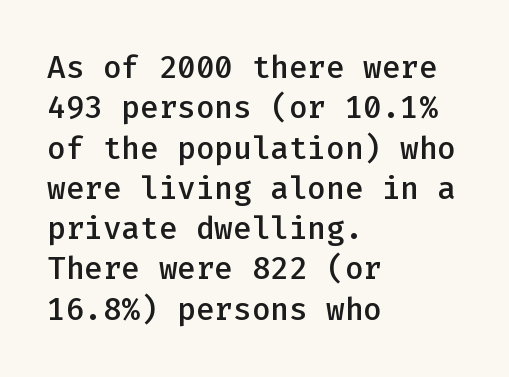
The sample has been set in demibold, a notch under bold. Short note: letters normally spaced. Teacher's note: observe the even left margin — that is flush-left alignment. Think of a typewriter: that constant character pitch is what you see here. A typesetter would call this leading conventional body-copy spacing.
